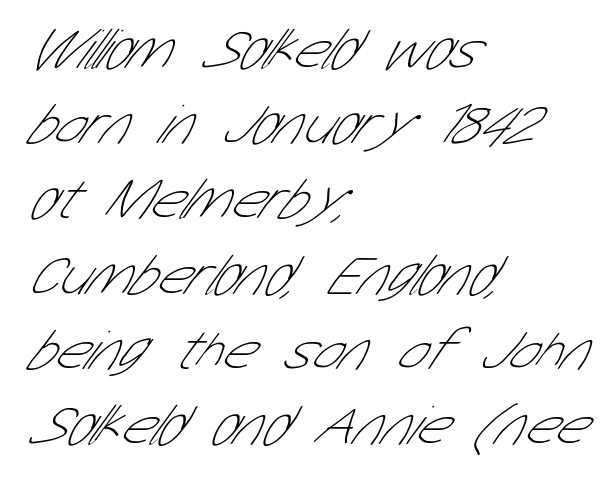
Baseline-to-baseline distance is the conventional proportion of letter height. A typesetter would call this zero additional tracking. Unlike a traditional serif, this face leaves its strokes unadorned. Quick note: underline off. You could not count columns in this text — the font is proportionally spaced.
